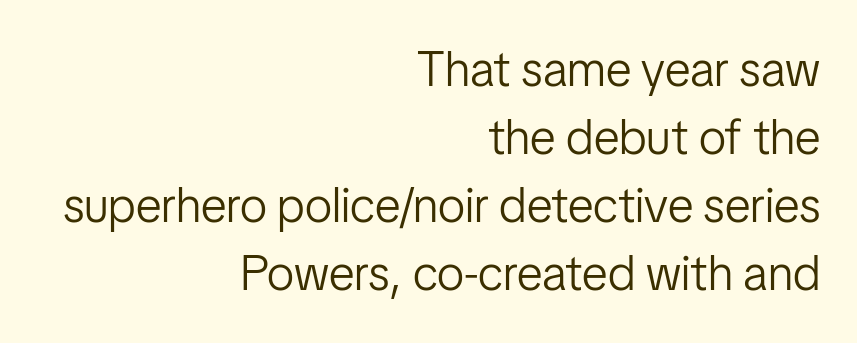
You can tell from the bare stems that sans-serif type was used. Look at the tracking — it's just the regular setting, nothing added. Each row of text sits above clean, open space. Is the block centered? No — it sits flush against the right margin. The type sits square on the baseline with zero lean.
